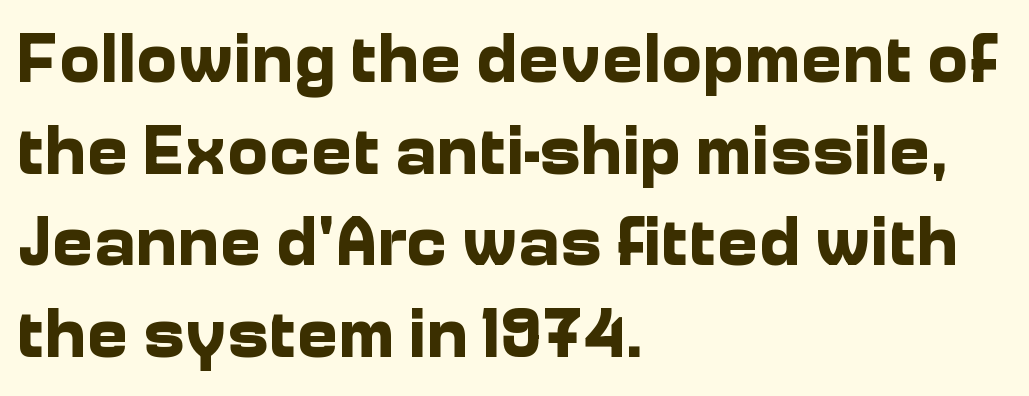
The image shows 70 px bold sans-serif type, upright; set left-aligned, normal line spacing (1.31x), normal letter spacing, not underlined; low stroke contrast and a medium x-height.
